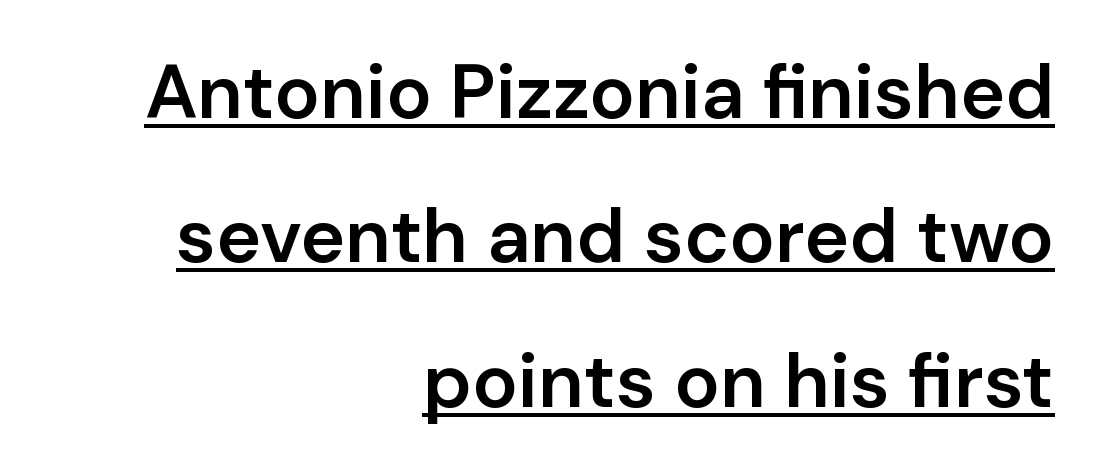
The image shows 76 px semibold sans-serif type, upright; set right-aligned, loose line spacing (1.9x), normal letter spacing, underlined; low stroke contrast and a medium x-height.
